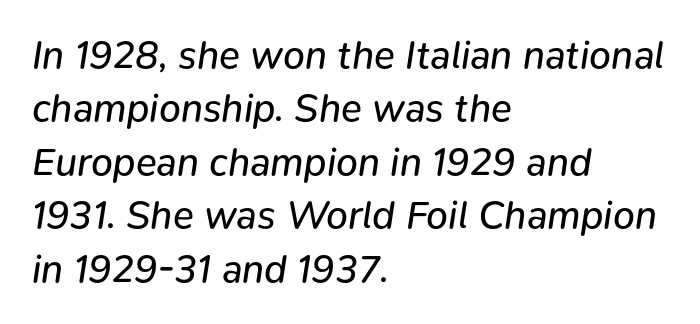
Q: Is the text bold? A: No.
Q: Is the text italic (slanted)? A: Yes, it leans right by about 9 degrees.
Q: Is the text underlined? A: No.
Q: How is the paragraph aligned? A: Left-aligned.
Q: Is the spacing between letters normal or unusually wide? A: Normal.
Q: Is the spacing between lines tight, normal or loose? A: Normal.
Q: Width (condensed, normal, or wide)? A: Normal.
Q: Stroke contrast? A: Low.
Q: x-height? A: Medium.
Q: Monospaced? A: No.
